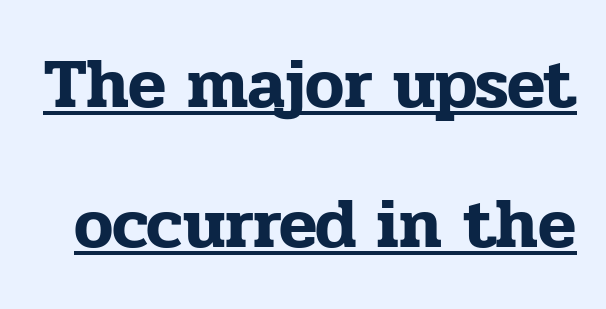
The image shows 70 px serif type, upright; set loose line spacing (2.0x), normal letter spacing, underlined; low stroke contrast and a medium x-height.
